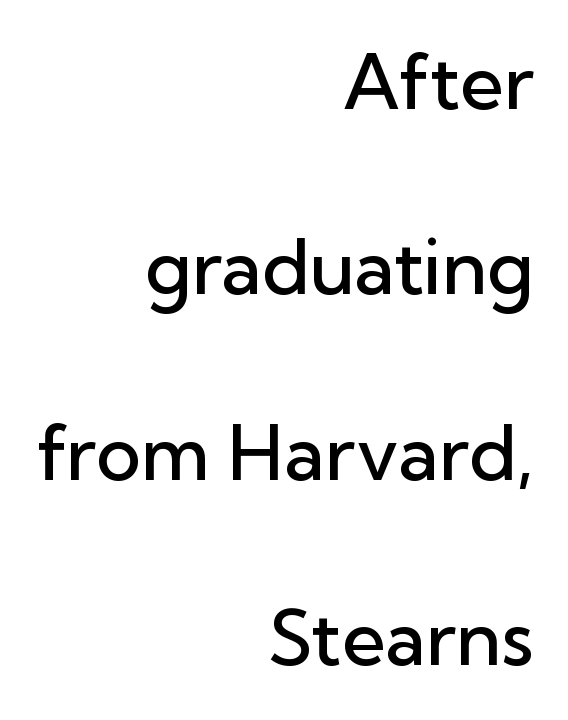
Q: Is the text bold? A: Semi-bold.
Q: Is the text italic (slanted)? A: No, it is upright.
Q: Is the typeface a serif or a sans-serif typeface? A: Sans-serif.
Q: Is the text underlined? A: No.
Q: How is the paragraph aligned? A: Right-aligned.
Q: Is the spacing between letters normal or unusually wide? A: Normal.
Q: Is the spacing between lines tight, normal or loose? A: Loose.
Q: Width (condensed, normal, or wide)? A: Normal.
Q: Stroke contrast? A: Low.
Q: x-height? A: Medium.
Q: Monospaced? A: No.
